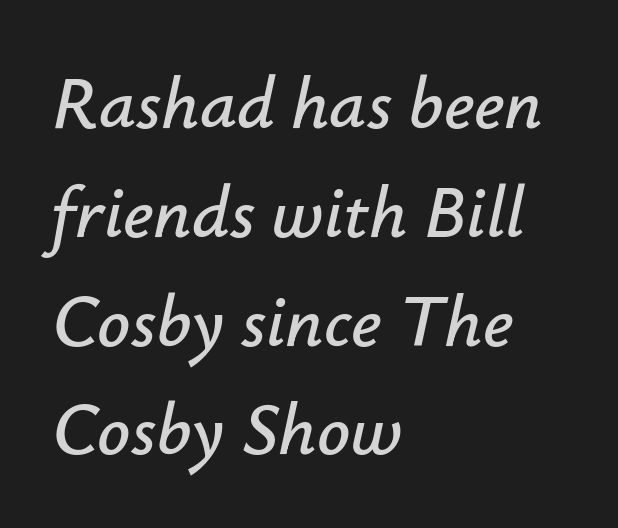
{"italic": "yes", "lean": "right", "slant_degrees": 12, "width": "normal", "stroke_contrast": "low", "x_height": "small", "monospaced": "no", "underline": "no", "align": "left", "line_spacing": "normal", "line_spacing_ratio": 1.49, "letter_spacing": "normal", "letter_spacing_em": 0.0, "glyph_px": 73}
